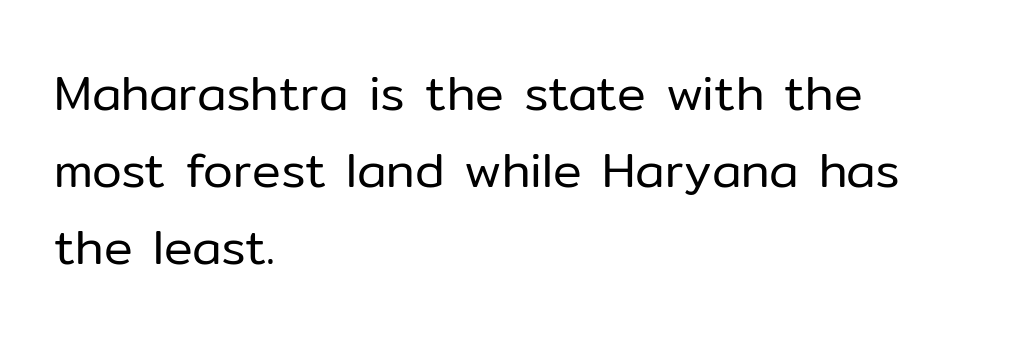
Weight: regular or lighter. Notice how the passage keeps a crisp vertical edge on the left only. Does extra space separate the letters? No, they use regular spacing. Regarding serifs, this sample does without them.
